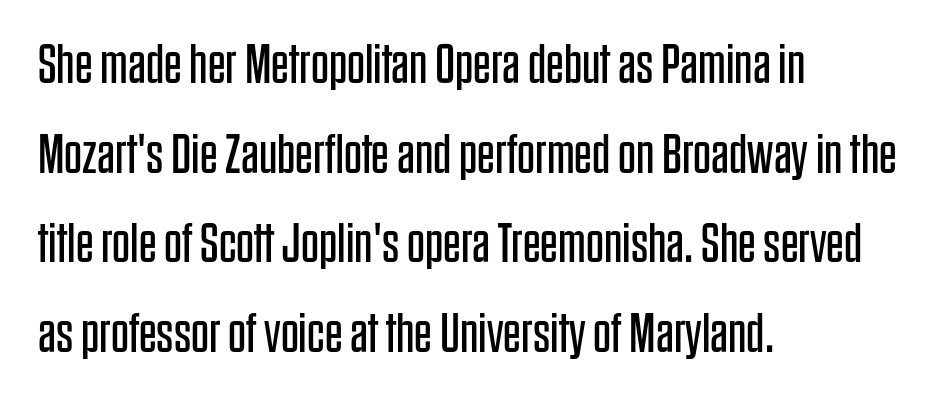
Q: Is the text bold? A: No.
Q: Is the text italic (slanted)? A: No, it is upright.
Q: Is the typeface a serif or a sans-serif typeface? A: Sans-serif.
Q: Is the text underlined? A: No.
Q: How is the paragraph aligned? A: Left-aligned.
Q: Is the spacing between letters normal or unusually wide? A: Normal.
Q: Is the spacing between lines tight, normal or loose? A: Normal.
Q: Width (condensed, normal, or wide)? A: Condensed.
Q: Stroke contrast? A: Low.
Q: x-height? A: Large.
Q: Monospaced? A: No.
